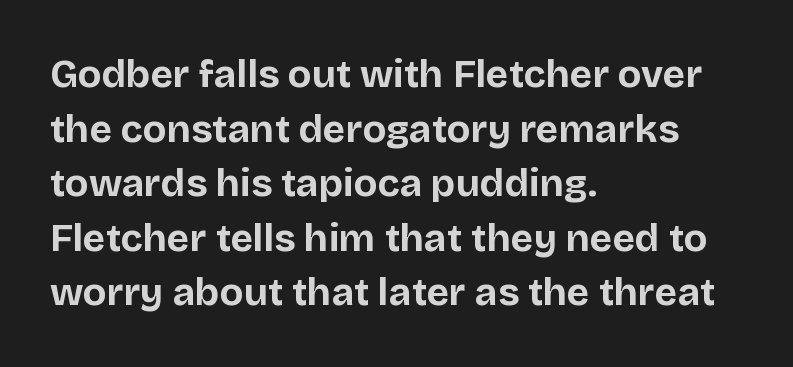
A full-strength bold gives these letters their thick strokes. Is the block centered? No — it sits flush against the left margin. Quick note: underline off. Does the leading feel generous? No, just average. Posture: upright roman.
